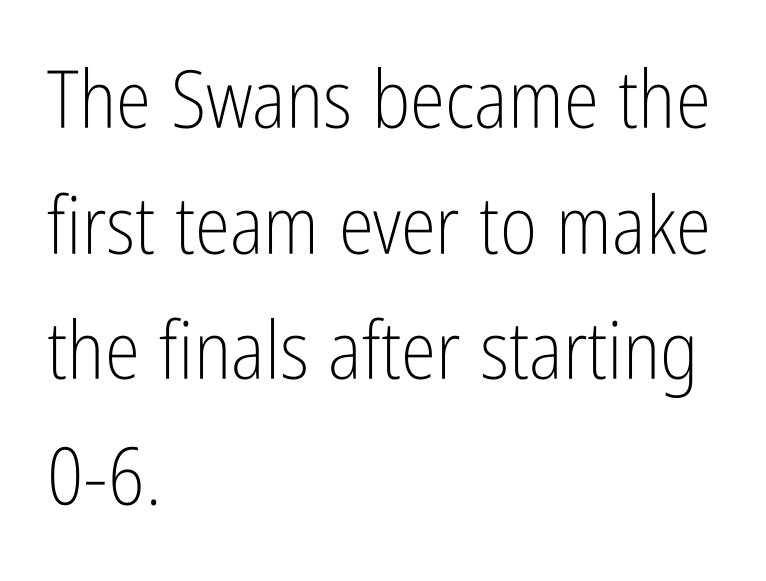
Q: Is the text bold? A: No.
Q: Is the text italic (slanted)? A: No, it is upright.
Q: Is the typeface a serif or a sans-serif typeface? A: Sans-serif.
Q: Is the text underlined? A: No.
Q: How is the paragraph aligned? A: Left-aligned.
Q: Is the spacing between letters normal or unusually wide? A: Normal.
Q: Is the spacing between lines tight, normal or loose? A: Normal.
Q: Width (condensed, normal, or wide)? A: Condensed.
Q: Stroke contrast? A: Low.
Q: x-height? A: Medium.
Q: Monospaced? A: No.
